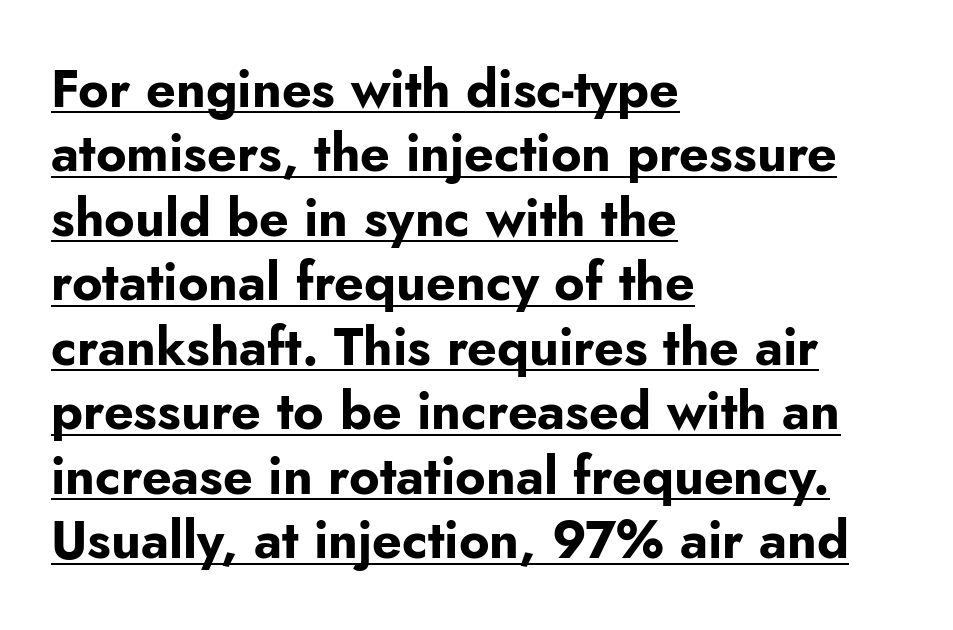
You'd pick this weight for a headline — it's a proper bold. Unlike italic type, these characters show no tilt at all. Has an underline been added? It has. Does the copy run flush right? No — it runs flush left.
